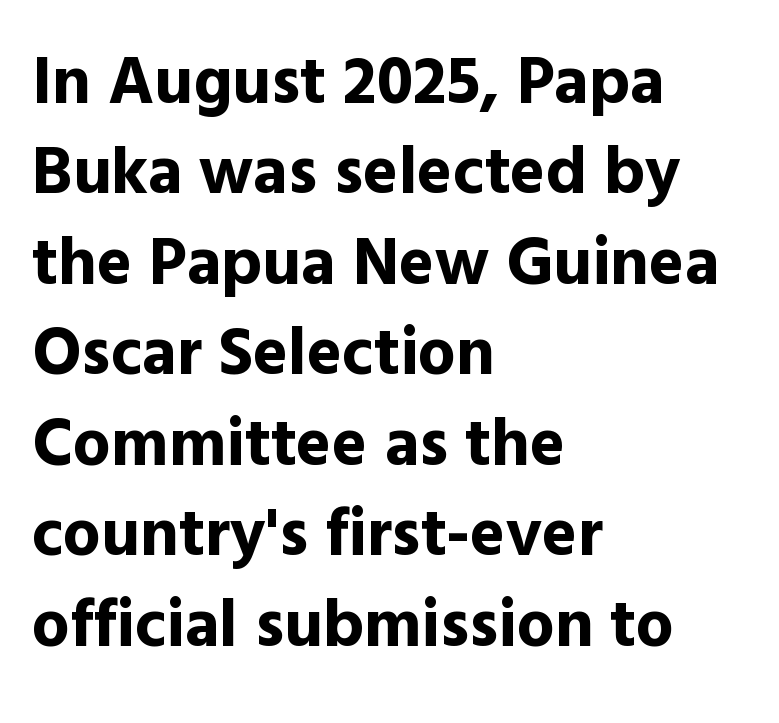
This sample is left-justified, so line endings fall wherever the words run out. Interline gaps are of average width in this sample. Strokes here are thick enough to call this a true bold. Does the type have serifs? No, each stem ends abruptly. Each letter keeps its own natural width here, so spacing adapts to shape. Spacing between characters is what you'd get straight out of the box.
